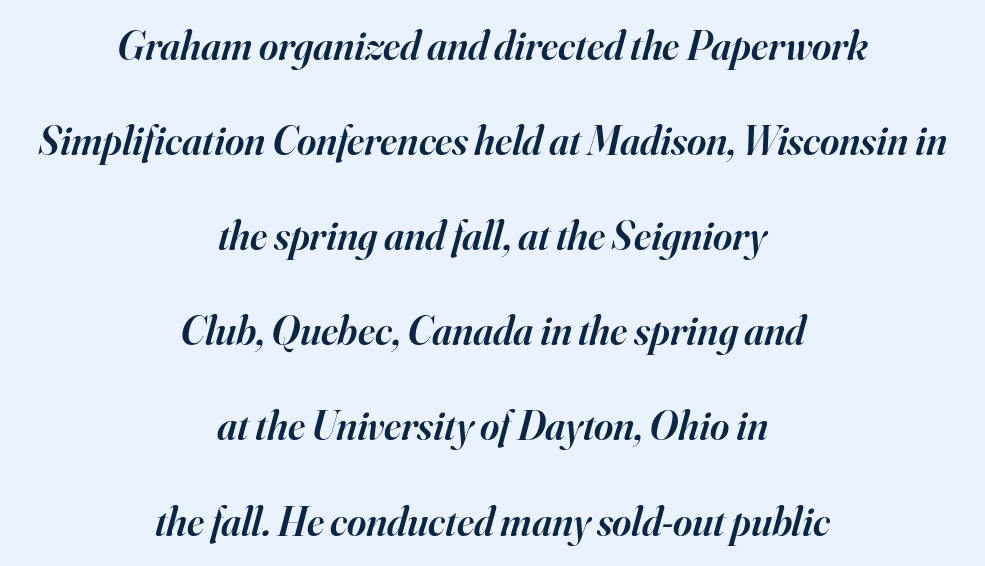
The strokes are fattened partway — semibold, not bold. The specimen reads as italic at a glance. What's the leading like? Stretched, with rows far apart. Each letter's strokes conclude with small projecting serifs.
